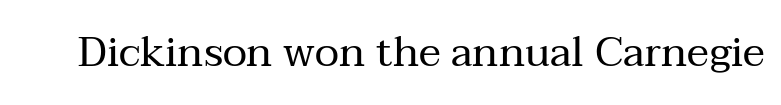
Standard letterfit; no display-style spreading of the glyphs. Character widths vary here, with narrow letters taking less room than wide ones. Check the space under the baseline: it is left empty. The font sits on the lighter half of the weight spectrum, regular included.
